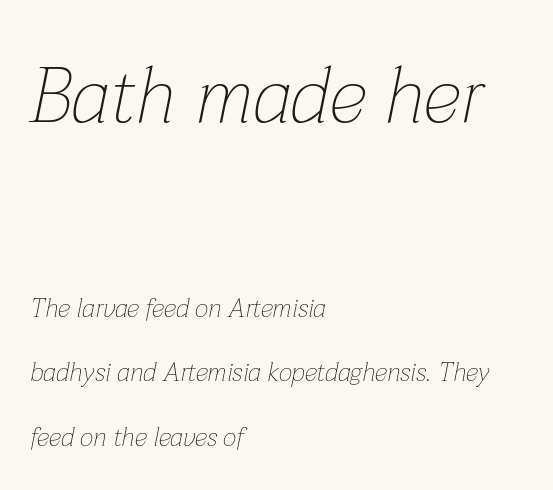
Q: Is the text bold? A: No.
Q: Is the text italic (slanted)? A: Yes, it leans right by about 12 degrees.
Q: Is the text underlined? A: No.
Q: How is the paragraph aligned? A: Left-aligned.
Q: Is the spacing between letters normal or unusually wide? A: Normal.
Q: Is the spacing between lines tight, normal or loose? A: Loose.
Q: Which block of text is set in a larger size, the first (top) or the second (bottom)? A: The first (top) one.
Q: Width (condensed, normal, or wide)? A: Normal.
Q: Stroke contrast? A: Low.
Q: x-height? A: Medium.
Q: Monospaced? A: No.
